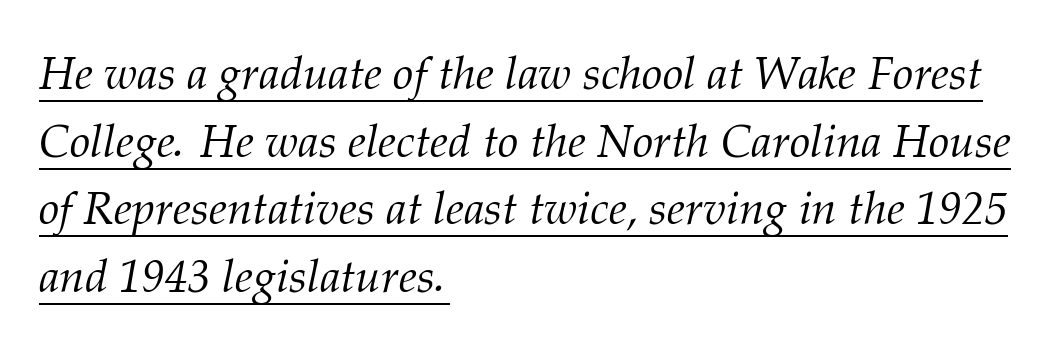
{"serif": "yes", "italic": "yes", "lean": "right", "slant_degrees": 12, "bold": "no", "weight": "light", "width": "normal", "stroke_contrast": "medium", "x_height": "medium", "monospaced": "no", "underline": "yes", "align": "left", "line_spacing": "normal", "line_spacing_ratio": 1.47, "letter_spacing": "normal", "letter_spacing_em": 0.0, "glyph_px": 46}
